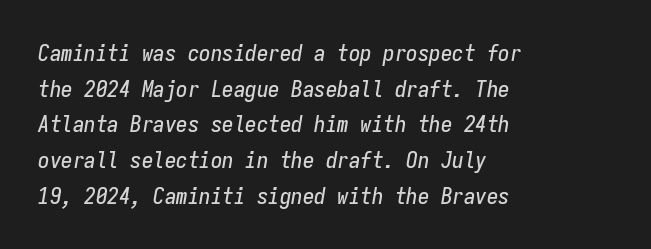
{"italic": "yes", "lean": "right", "slant_degrees": 9, "underline": "no", "align": "left", "line_spacing": "normal", "line_spacing_ratio": 1.55, "letter_spacing": "normal", "letter_spacing_em": 0.0, "glyph_px": 23}
